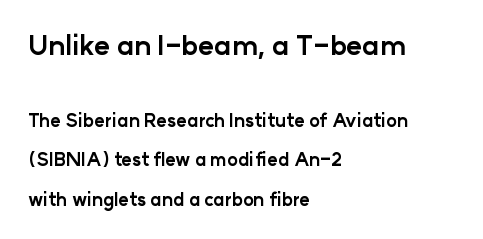
Q: Is the text bold? A: Yes.
Q: Is the text italic (slanted)? A: No, it is upright.
Q: Is the text underlined? A: No.
Q: How is the paragraph aligned? A: Left-aligned.
Q: Is the spacing between letters normal or unusually wide? A: Normal.
Q: Is the spacing between lines tight, normal or loose? A: Loose.
Q: Which block of text is set in a larger size, the first (top) or the second (bottom)? A: The first (top) one.
